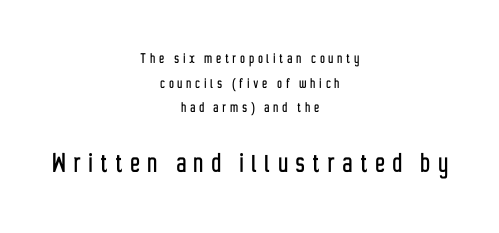
Characters remain perfectly vertical along every line. Size hierarchy here favors the trailing block over the leading one. The passage shown has open, widely tracked lettering throughout. The area under the type is left untouched. Does the type have serifs? No, each stem ends abruptly. Notice how the passage keeps no hard edge, just a central spine.
